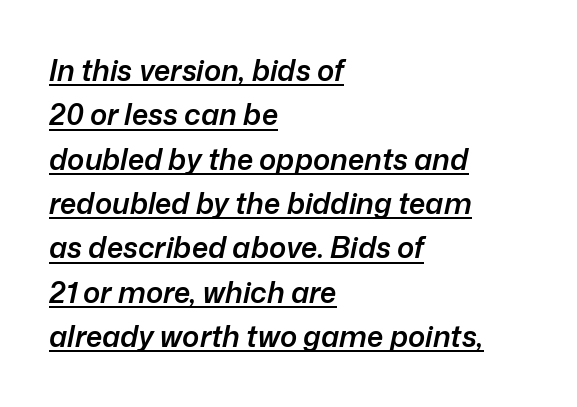
{"italic": "yes", "lean": "right", "slant_degrees": 12, "bold": "semi", "weight": "semibold", "width": "normal", "stroke_contrast": "low", "x_height": "medium", "monospaced": "no", "underline": "yes", "align": "left", "line_spacing": "normal", "line_spacing_ratio": 1.53, "letter_spacing": "normal", "letter_spacing_em": 0.0, "glyph_px": 29}
